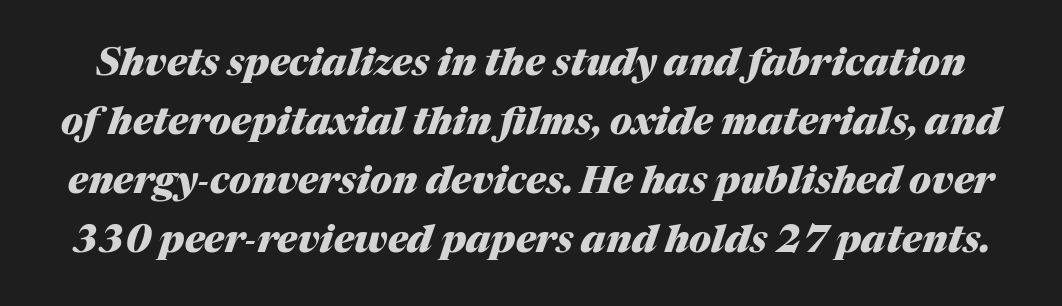
Default kerning and tracking; the words read as compact shapes. A bare baseline throughout the passage. Compared with typical paragraphs, the rows here are spaced about the same. Summary of weight: heavy, a full bold. An italicized treatment has been applied to the whole sample.
